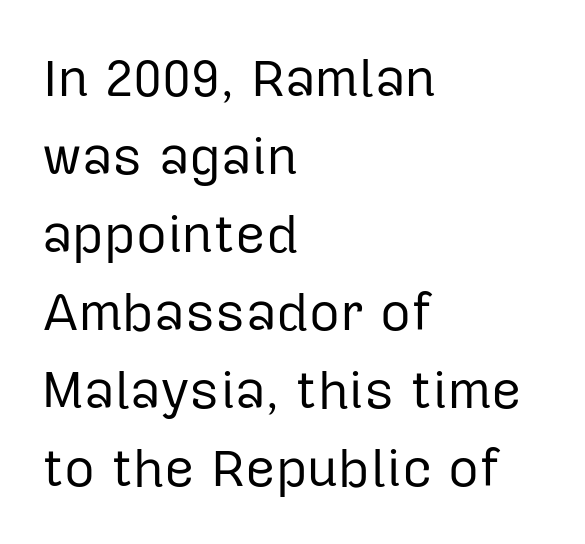
{"serif": "no", "italic": "no", "bold": "no", "weight": "regular", "width": "normal", "stroke_contrast": "low", "x_height": "medium", "monospaced": "no", "underline": "no", "align": "left", "line_spacing": "normal", "line_spacing_ratio": 1.47, "letter_spacing": "normal", "letter_spacing_em": 0.0, "glyph_px": 53}
